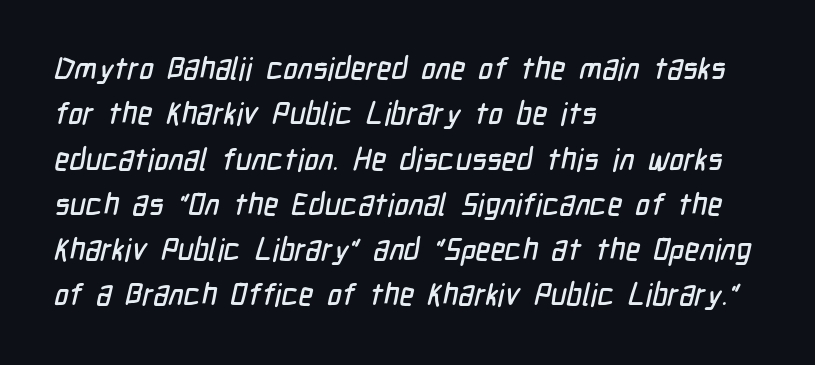
Q: Is the typeface a serif or a sans-serif typeface? A: Sans-serif.
Q: Is the text underlined? A: No.
Q: How is the paragraph aligned? A: Left-aligned.
Q: Is the spacing between letters normal or unusually wide? A: Normal.
Q: Is the spacing between lines tight, normal or loose? A: Normal.
Q: Width (condensed, normal, or wide)? A: Condensed.
Q: Stroke contrast? A: Low.
Q: x-height? A: Medium.
Q: Monospaced? A: No.
